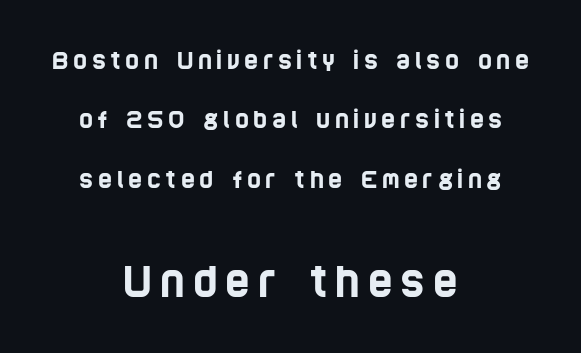
Q: Is the typeface a serif or a sans-serif typeface? A: Sans-serif.
Q: Is the text underlined? A: No.
Q: How is the paragraph aligned? A: Centered.
Q: Is the spacing between lines tight, normal or loose? A: Loose.
Q: Which block of text is set in a larger size, the first (top) or the second (bottom)? A: The second (bottom) one.
Q: Width (condensed, normal, or wide)? A: Condensed.
Q: Stroke contrast? A: Low.
Q: x-height? A: Large.
Q: Monospaced? A: No.
